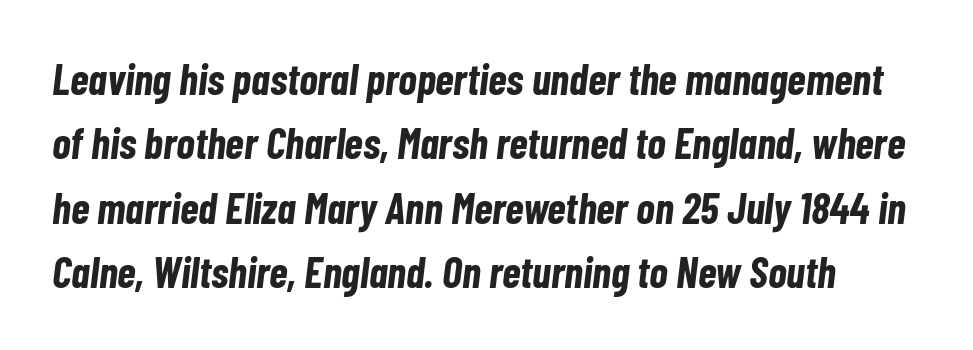
{"italic": "yes", "lean": "right", "slant_degrees": 7, "bold": "yes", "weight": "bold", "width": "condensed", "stroke_contrast": "low", "x_height": "medium", "monospaced": "no", "underline": "no", "line_spacing": "normal", "line_spacing_ratio": 1.5, "letter_spacing": "normal", "letter_spacing_em": 0.0, "glyph_px": 43}
